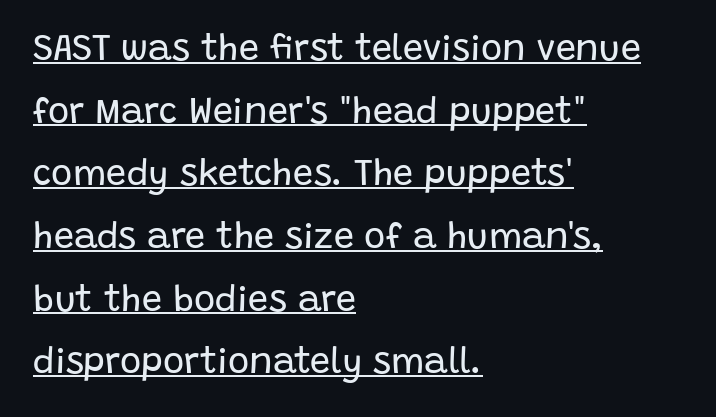
Leftover space on each line is placed entirely after the last word. A quiet, ordinary-to-light weight characterises the typeface. The rendering uses natural spacing where letterforms have individual widths. You can see a thin bar hugging the bottom of the glyphs. The letters carry no serifs — their stems end cleanly without finishing strokes. The tracking reads as untouched default to a designer's eye.
